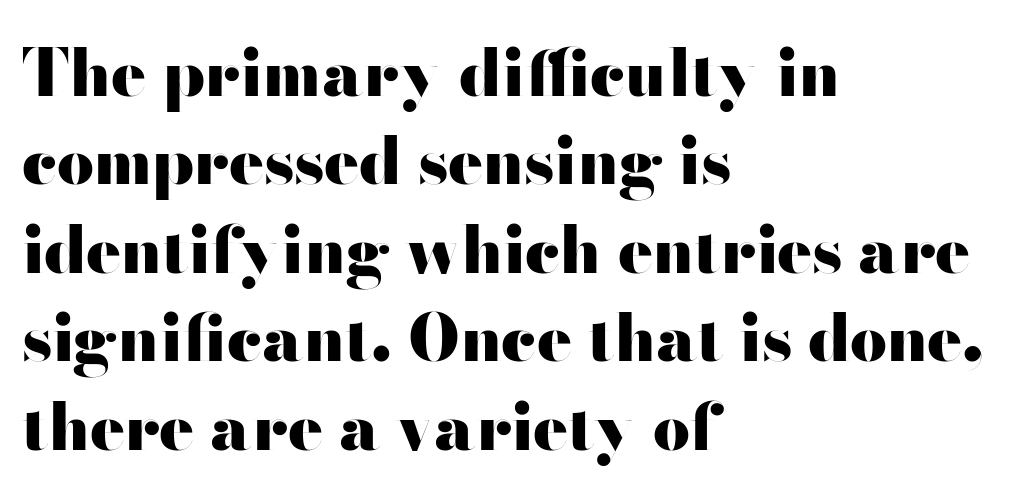
{"serif": "no", "italic": "no", "bold": "yes", "weight": "heavy", "width": "wide", "stroke_contrast": "high", "x_height": "small", "monospaced": "no", "underline": "no", "align": "left", "line_spacing": "normal", "line_spacing_ratio": 1.36, "letter_spacing": "normal", "letter_spacing_em": 0.0, "glyph_px": 65}
